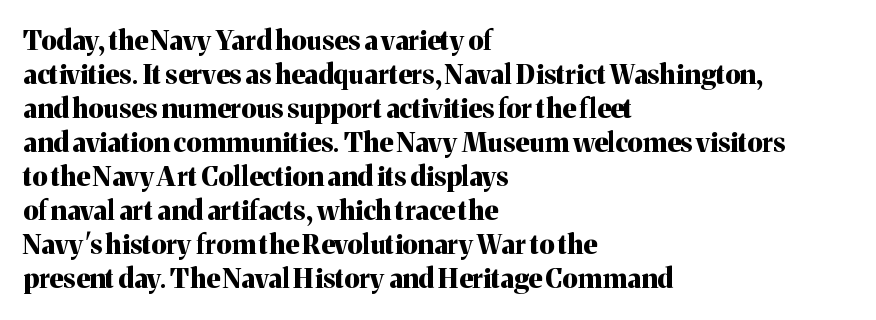
{"italic": "no", "bold": "yes", "underline": "no", "align": "left", "line_spacing": "normal", "line_spacing_ratio": 1.26, "letter_spacing": "normal", "letter_spacing_em": 0.0, "glyph_px": 27}
